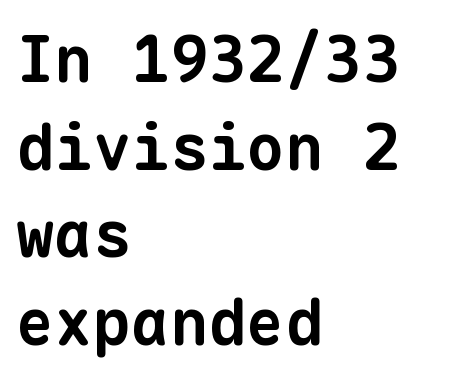
The image shows 64 px bold sans-serif type, monospaced; set left-aligned, normal line spacing (1.37x), normal letter spacing, not underlined; low stroke contrast and a medium x-height.
